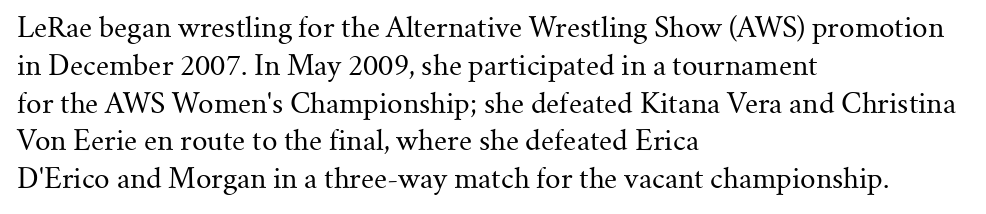
The image shows 27 px text type, upright; set left-aligned, normal line spacing (1.4x), normal letter spacing, not underlined.
